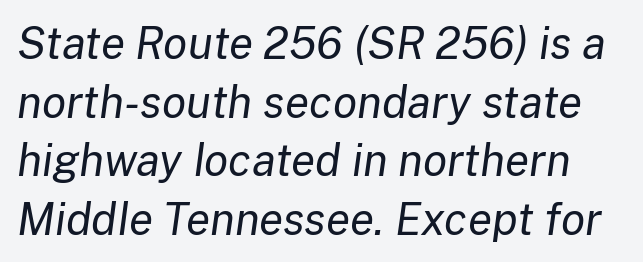
The typesetting does not lean heavy: it is not bold. Type without underlining. The specimen reads as italic at a glance. Is this a fixed-width face? No — the glyphs have proportional, varying widths. The passage shown stacks its lines at a standard gap.
